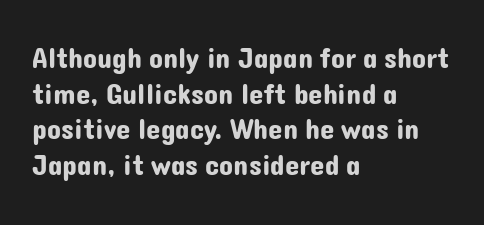
Leftover space on each line is placed entirely after the last word. A sans-serif font was chosen for this passage. Plain, unruled lines of type. The rendering uses natural spacing where letterforms have individual widths. This is the regular roman posture of the typeface.
